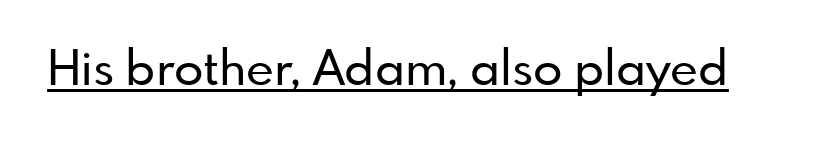
Q: Is the text italic (slanted)? A: No, it is upright.
Q: Is the typeface a serif or a sans-serif typeface? A: Sans-serif.
Q: Is the text underlined? A: Yes.
Q: Is the spacing between letters normal or unusually wide? A: Normal.
Q: Width (condensed, normal, or wide)? A: Normal.
Q: Stroke contrast? A: Low.
Q: x-height? A: Small.
Q: Monospaced? A: No.
